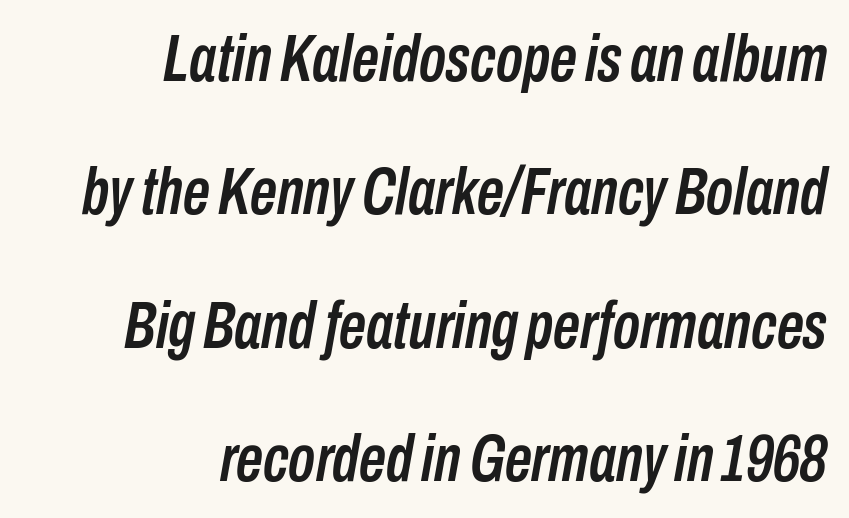
Look at the tracking — it's just the regular setting, nothing added. Type without underlining. Alignment: flush right. The rendering uses a large line-height, opening up the rows. Looks like regular typesetting: each glyph gets only the width it needs. Compared with ordinary roman type, these characters are visibly tilted.
